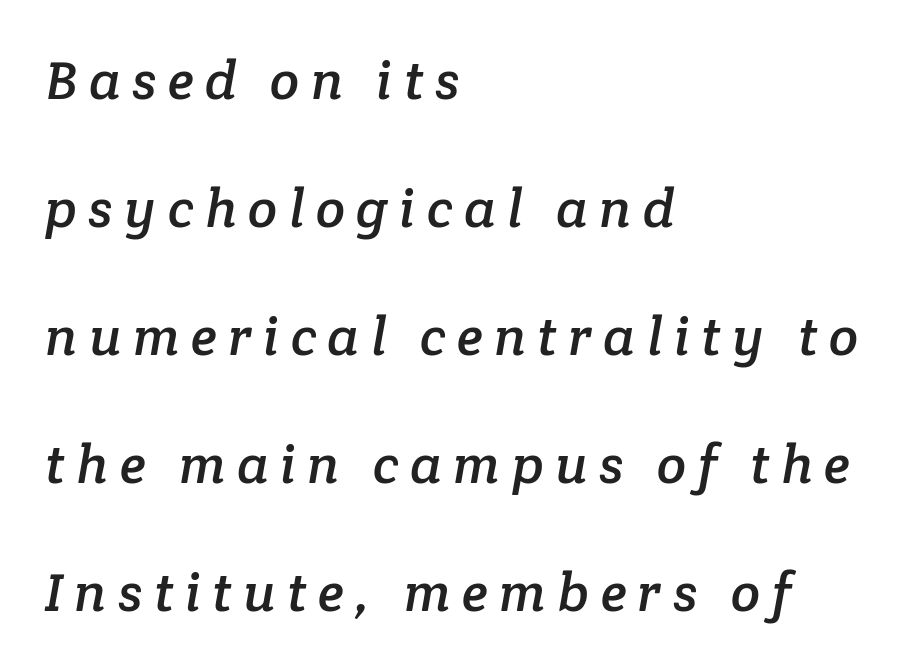
The type family on display is of the serif kind. Is this a fixed-width face? No — the glyphs have proportional, varying widths. Here the glyphs are tracked loosely, breaking word shapes into spaced letters. Loosely led — the rows are spread out.
